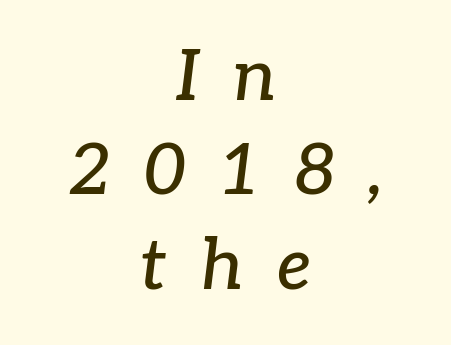
{"serif": "yes", "italic": "yes", "lean": "right", "slant_degrees": 7, "width": "normal", "stroke_contrast": "low", "x_height": "medium", "monospaced": "no", "underline": "no", "align": "center", "line_spacing": "normal", "line_spacing_ratio": 1.33, "letter_spacing": "wide", "letter_spacing_em": 0.47, "glyph_px": 71}
